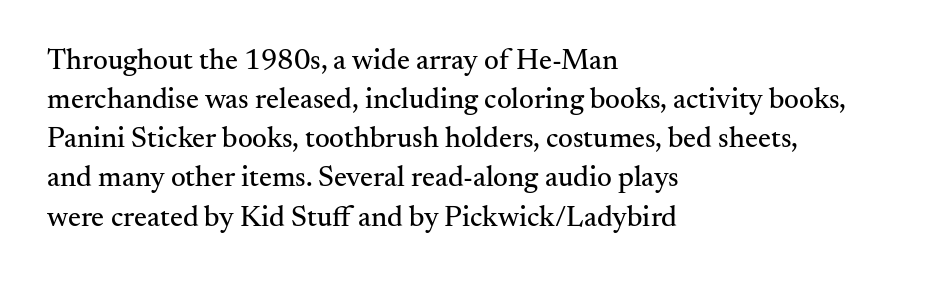
The passage shown is typed in a proportional face where columns would drift. One-word summary of the alignment: left. Clear beneath every line of the passage. The rows are spaced the way most documents space them.
